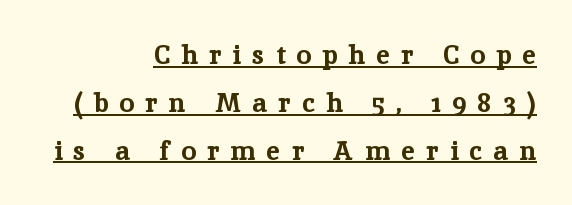
What decoration does the sample have? An underline. Caption: bold face, heavy strokes. The type is letterspaced generously, with wide tracking. When letters stand straight like this, we call the style roman or upright. The lines are quadded right.
